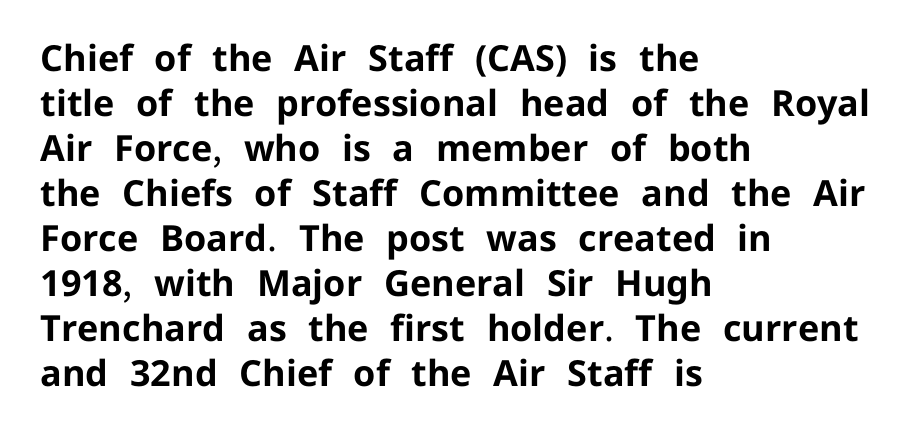
Q: Is the text bold? A: Yes.
Q: Is the text italic (slanted)? A: No, it is upright.
Q: Is the typeface a serif or a sans-serif typeface? A: Sans-serif.
Q: Is the text underlined? A: No.
Q: How is the paragraph aligned? A: Left-aligned.
Q: Is the spacing between letters normal or unusually wide? A: Normal.
Q: Is the spacing between lines tight, normal or loose? A: Normal.
Q: Width (condensed, normal, or wide)? A: Normal.
Q: Stroke contrast? A: Low.
Q: x-height? A: Medium.
Q: Monospaced? A: No.
